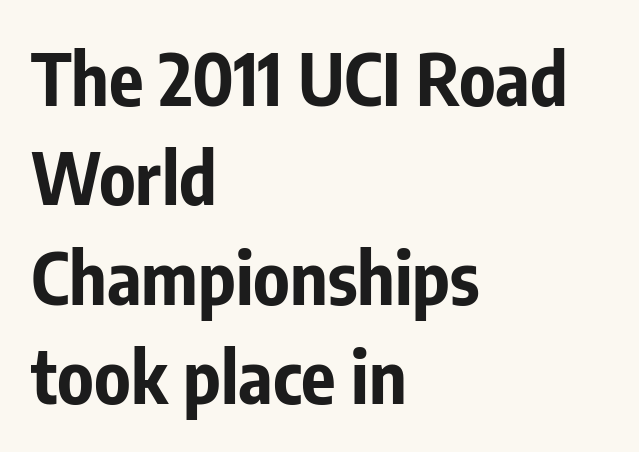
{"serif": "no", "italic": "no", "bold": "yes", "weight": "bold", "width": "condensed", "stroke_contrast": "low", "x_height": "medium", "monospaced": "no", "underline": "no", "align": "left", "line_spacing": "normal", "line_spacing_ratio": 1.38, "letter_spacing": "normal", "letter_spacing_em": 0.0, "glyph_px": 72}
